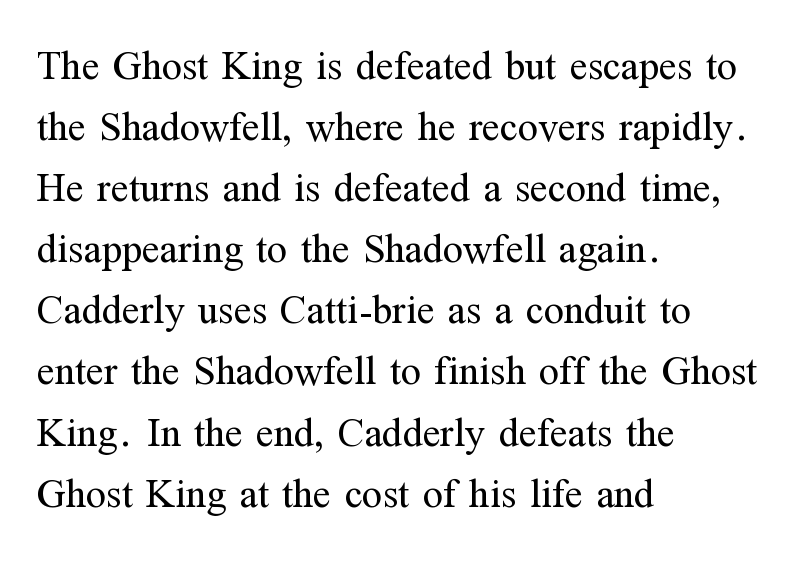
The image shows 41 px regular-weight serif type, upright; set left-aligned, normal line spacing (1.49x), normal letter spacing, not underlined; medium stroke contrast and a medium x-height.
